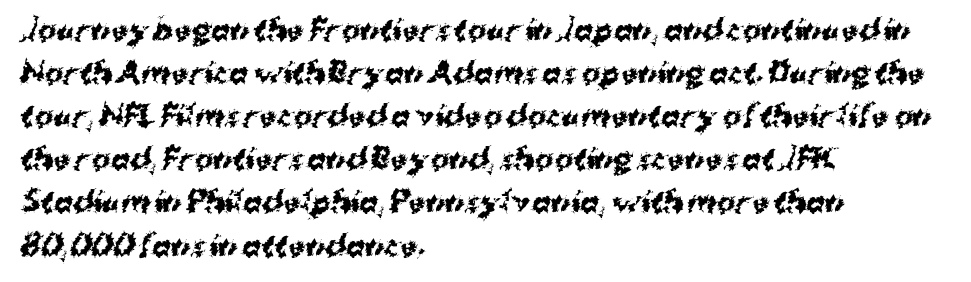
The image shows 28 px bold sans-serif type; set left-aligned, normal line spacing (1.54x), normal letter spacing, not underlined; medium stroke contrast and a medium x-height.
